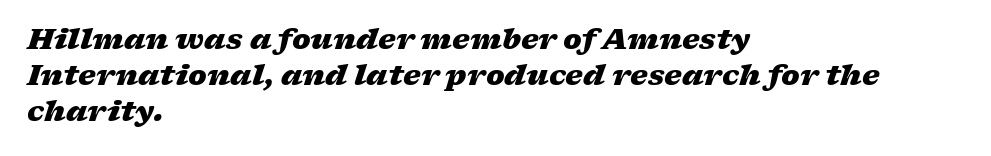
Q: Is the text bold? A: Yes.
Q: Is the text italic (slanted)? A: Yes, it leans right by about 17 degrees.
Q: Is the text underlined? A: No.
Q: How is the paragraph aligned? A: Left-aligned.
Q: Is the spacing between letters normal or unusually wide? A: Normal.
Q: Is the spacing between lines tight, normal or loose? A: Normal.
Q: Width (condensed, normal, or wide)? A: Wide.
Q: Stroke contrast? A: Low.
Q: x-height? A: Medium.
Q: Monospaced? A: No.
